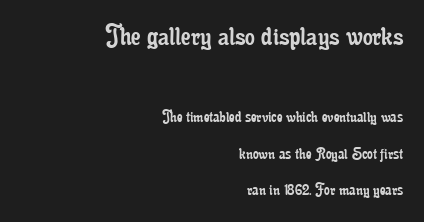
The image shows 31 px regular-weight, condensed serif type, upright; set right-aligned, loose line spacing (2.02x), normal letter spacing, not underlined; the first (top) block is 1.72x larger; low stroke contrast and a small x-height.
